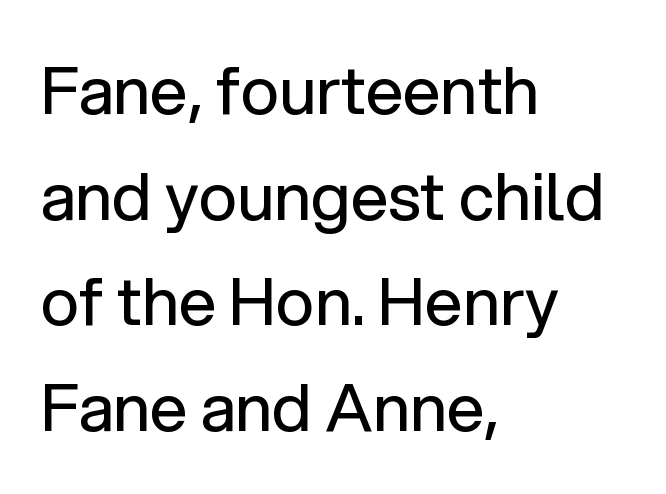
{"serif": "no", "italic": "no", "bold": "no", "weight": "regular", "width": "normal", "stroke_contrast": "low", "x_height": "medium", "monospaced": "no", "underline": "no", "align": "left", "line_spacing": "normal", "line_spacing_ratio": 1.6, "letter_spacing": "normal", "letter_spacing_em": 0.0, "glyph_px": 66}
